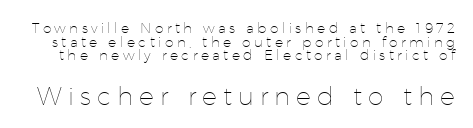
Q: Is the text bold? A: No.
Q: Is the text italic (slanted)? A: No, it is upright.
Q: Is the text underlined? A: No.
Q: Is the spacing between letters normal or unusually wide? A: Unusually wide.
Q: Is the spacing between lines tight, normal or loose? A: Tight.
Q: Which block of text is set in a larger size, the first (top) or the second (bottom)? A: The second (bottom) one.
